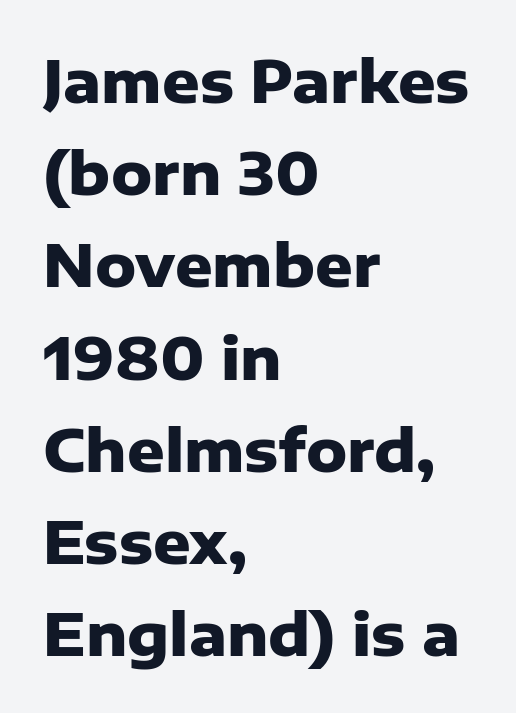
{"serif": "no", "italic": "no", "bold": "yes", "weight": "heavy", "width": "normal", "stroke_contrast": "low", "x_height": "medium", "monospaced": "no", "underline": "no", "align": "left", "line_spacing": "normal", "line_spacing_ratio": 1.59, "letter_spacing": "normal", "letter_spacing_em": 0.0, "glyph_px": 58}
